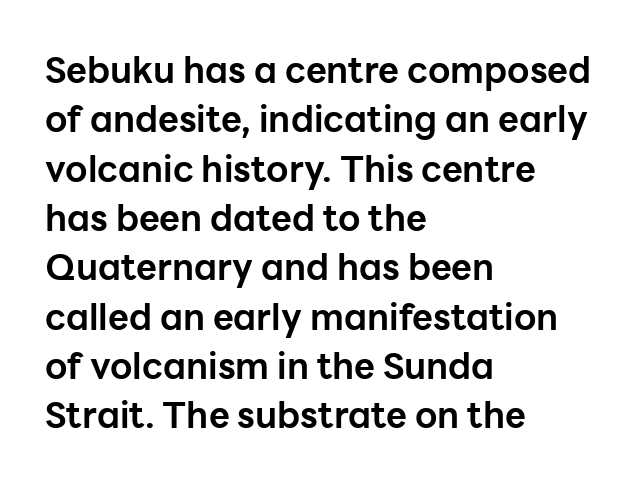
The image shows 36 px bold sans-serif type, upright; set left-aligned, normal line spacing (1.37x), normal letter spacing, not underlined; low stroke contrast and a medium x-height.
